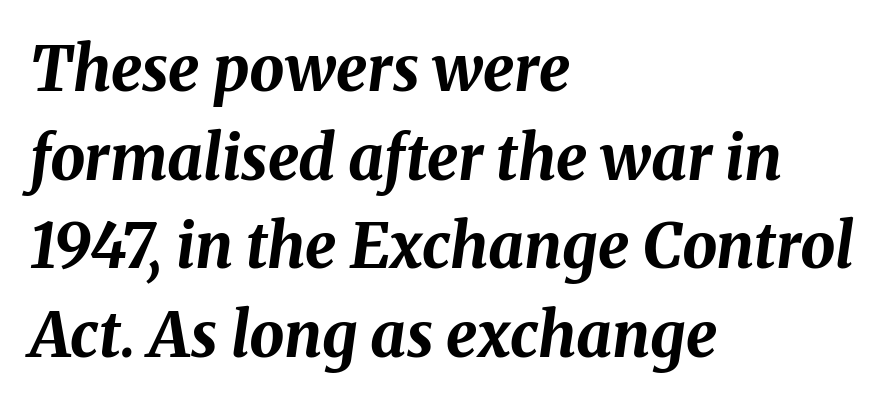
Q: Is the text bold? A: Yes.
Q: Is the text italic (slanted)? A: Yes, it leans right by about 8 degrees.
Q: Is the text underlined? A: No.
Q: How is the paragraph aligned? A: Left-aligned.
Q: Is the spacing between letters normal or unusually wide? A: Normal.
Q: Is the spacing between lines tight, normal or loose? A: Normal.
Q: Width (condensed, normal, or wide)? A: Normal.
Q: Stroke contrast? A: Medium.
Q: x-height? A: Medium.
Q: Monospaced? A: No.
